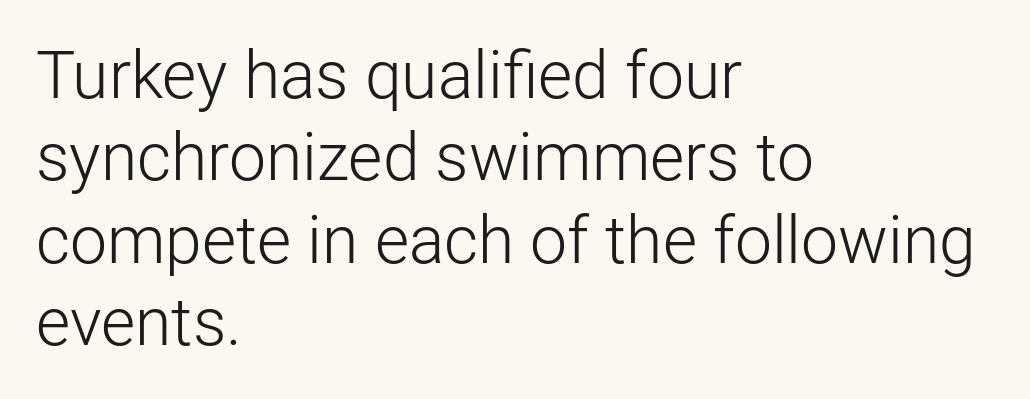
{"serif": "no", "italic": "no", "bold": "no", "weight": "light", "width": "normal", "stroke_contrast": "low", "x_height": "medium", "monospaced": "no", "underline": "no", "align": "left", "line_spacing": "normal", "line_spacing_ratio": 1.25, "letter_spacing": "normal", "letter_spacing_em": 0.0, "glyph_px": 66}
